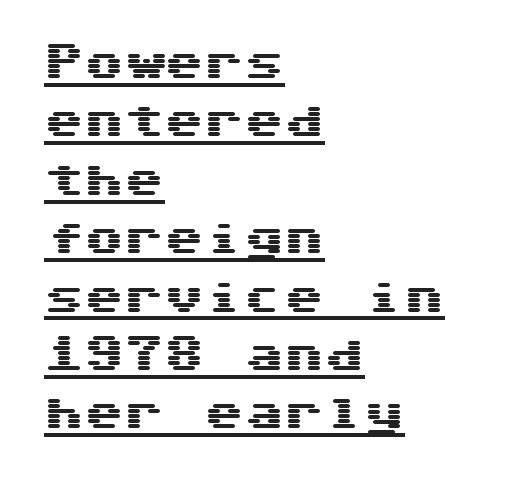
{"serif": "no", "italic": "no", "width": "wide", "stroke_contrast": "medium", "x_height": "medium", "underline": "yes", "align": "left", "line_spacing": "normal", "line_spacing_ratio": 1.46, "letter_spacing": "normal", "letter_spacing_em": 0.0, "glyph_px": 40}
